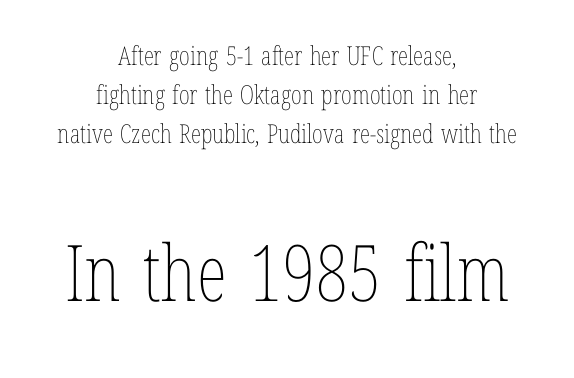
Q: Is the text bold? A: No.
Q: Is the text italic (slanted)? A: No, it is upright.
Q: Is the text underlined? A: No.
Q: How is the paragraph aligned? A: Centered.
Q: Is the spacing between letters normal or unusually wide? A: Normal.
Q: Is the spacing between lines tight, normal or loose? A: Normal.
Q: Which block of text is set in a larger size, the first (top) or the second (bottom)? A: The second (bottom) one.
Q: Width (condensed, normal, or wide)? A: Condensed.
Q: Stroke contrast? A: Low.
Q: x-height? A: Medium.
Q: Monospaced? A: No.
